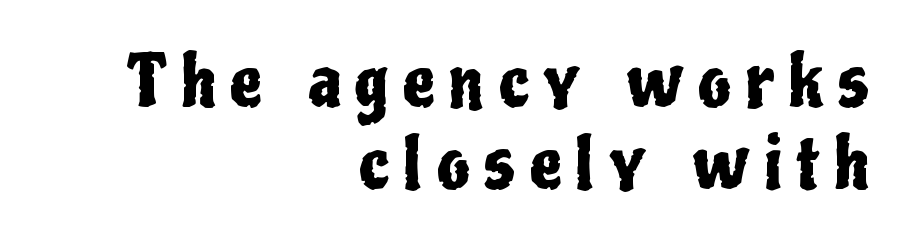
The image shows 71 px condensed sans-serif type, upright; set right-aligned, line spacing 1.16x, unusually wide letter spacing (+0.21 em), not underlined; low stroke contrast and a medium x-height.
